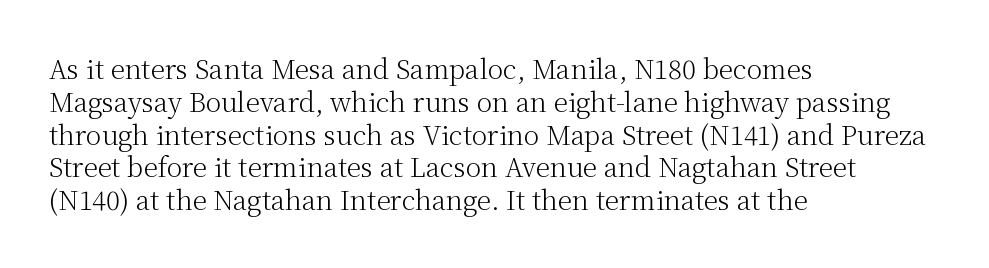
Q: Is the text bold? A: No.
Q: Is the text italic (slanted)? A: No, it is upright.
Q: Is the text underlined? A: No.
Q: How is the paragraph aligned? A: Left-aligned.
Q: Is the spacing between letters normal or unusually wide? A: Normal.
Q: Is the spacing between lines tight, normal or loose? A: Normal.
